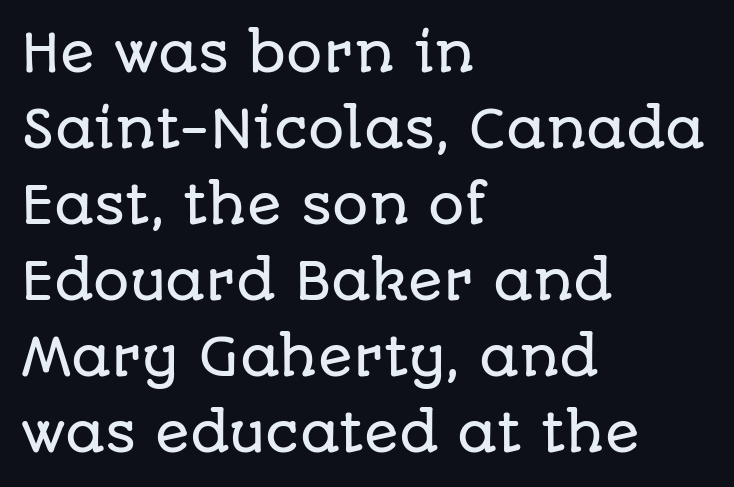
The image shows 51 px sans-serif type, upright; set left-aligned, normal line spacing (1.49x), normal letter spacing, not underlined; low stroke contrast and a large x-height.
